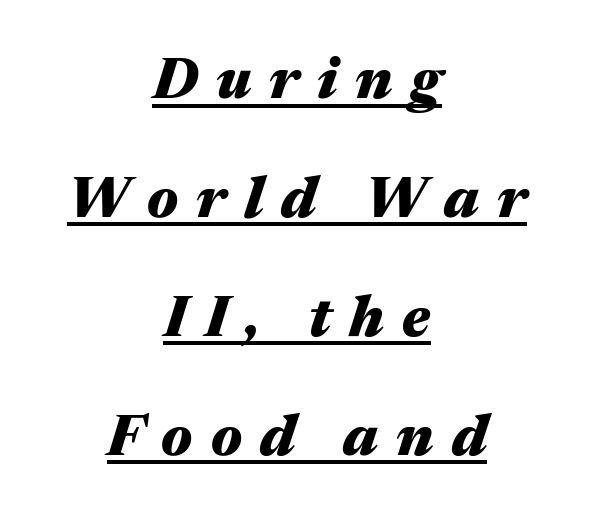
Q: Is the text bold? A: Yes.
Q: Is the text italic (slanted)? A: Yes, it leans right by about 17 degrees.
Q: Is the text underlined? A: Yes.
Q: How is the paragraph aligned? A: Centered.
Q: Is the spacing between letters normal or unusually wide? A: Unusually wide.
Q: Is the spacing between lines tight, normal or loose? A: Loose.
Q: Width (condensed, normal, or wide)? A: Wide.
Q: Stroke contrast? A: Medium.
Q: x-height? A: Medium.
Q: Monospaced? A: No.
